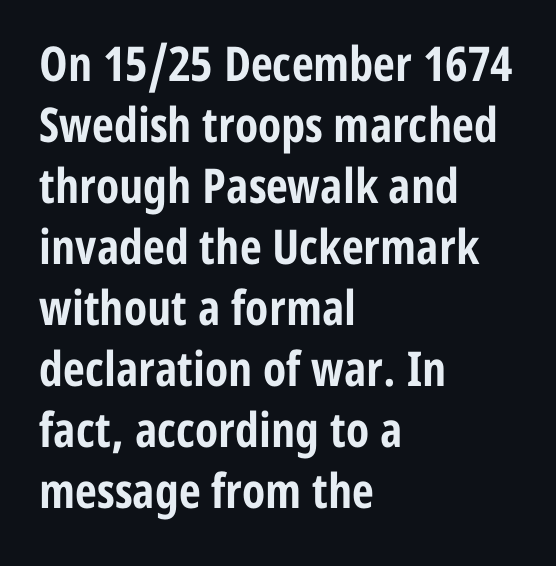
Q: Is the text bold? A: Yes.
Q: Is the text italic (slanted)? A: No, it is upright.
Q: Is the typeface a serif or a sans-serif typeface? A: Sans-serif.
Q: Is the text underlined? A: No.
Q: How is the paragraph aligned? A: Left-aligned.
Q: Is the spacing between letters normal or unusually wide? A: Normal.
Q: Is the spacing between lines tight, normal or loose? A: Normal.
Q: Width (condensed, normal, or wide)? A: Condensed.
Q: Stroke contrast? A: Low.
Q: x-height? A: Medium.
Q: Monospaced? A: No.
